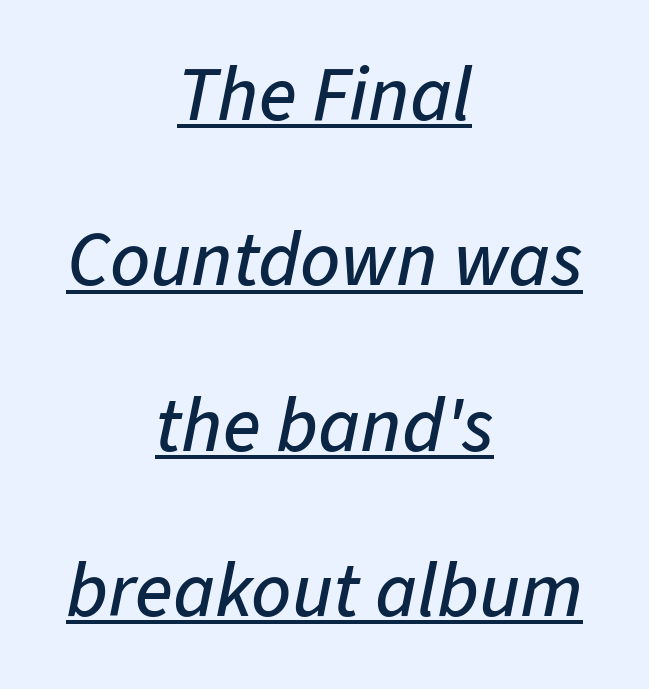
The image shows 78 px text type, italic (leaning right); set centered, loose line spacing (2.12x), normal letter spacing, underlined; low stroke contrast and a medium x-height.
